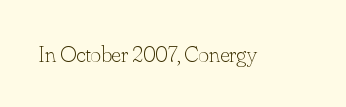
The image shows 23 px text type, upright; set normal letter spacing, not underlined.
